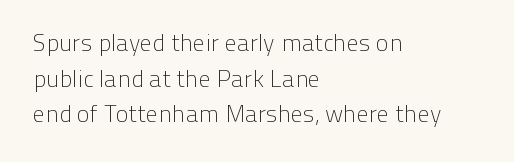
The image shows 24 px text type, upright; set left-aligned, normal line spacing (1.48x), normal letter spacing, not underlined.
